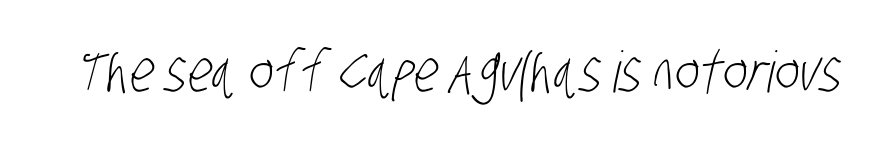
Is the letter spacing exaggerated? No — it looks like the ordinary default. This rendering features lettering with no underline. The strokes carry an ordinary text weight at most. Classification — sans serif. Do the characters align in a grid? No, the font is proportional.
